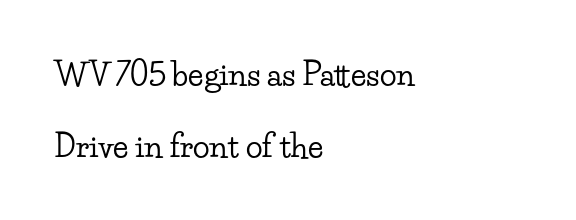
{"serif": "yes", "italic": "no", "width": "wide", "stroke_contrast": "low", "x_height": "small", "monospaced": "no", "underline": "no", "align": "left", "line_spacing": "loose", "line_spacing_ratio": 2.33, "letter_spacing": "normal", "letter_spacing_em": 0.0, "glyph_px": 31}
